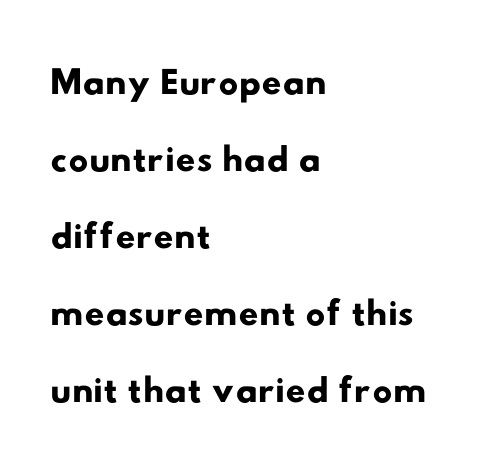
Letter spacing: default. Notice how the passage keeps a crisp vertical edge on the left only. Letterform terminals end flat and unadorned throughout the passage. No word sits above an underline. The face used here is proportionally spaced, like ordinary book or web type.
